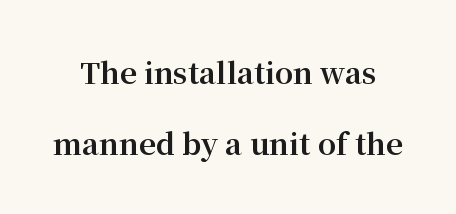
The image shows 29 px bold serif type, upright; set loose line spacing (2.44x), normal letter spacing, not underlined; medium stroke contrast and a medium x-height.
